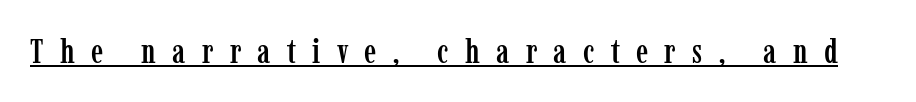
Note the varied advance widths — an 'i' is clearly narrower than an 'm'. Characters remain perfectly vertical along every line. Compared with undecorated copy, this sample adds a rule below the words. Yep, those are serifs on the letters. These lines have a slow, spaced-out rhythm from letter to letter.
